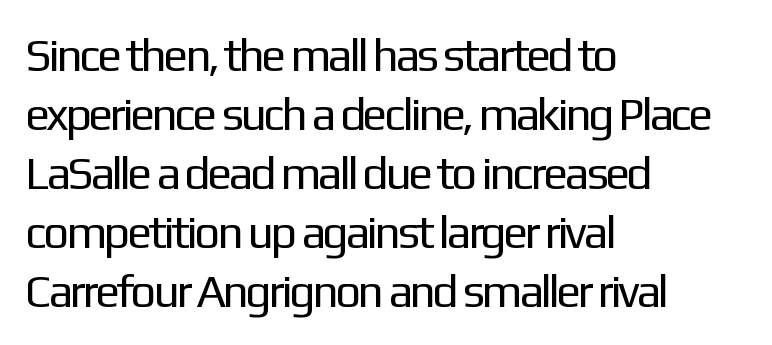
The image shows 46 px regular-weight sans-serif type, upright; set left-aligned, normal line spacing (1.28x), normal letter spacing, not underlined; low stroke contrast and a medium x-height.
